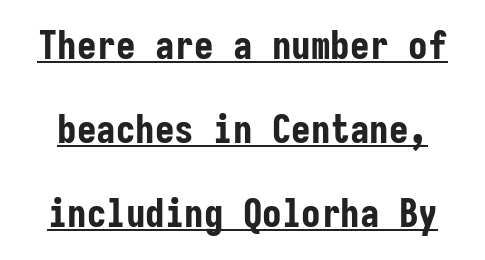
{"serif": "no", "italic": "no", "bold": "yes", "weight": "bold", "width": "condensed", "stroke_contrast": "low", "x_height": "medium", "monospaced": "yes", "underline": "yes", "line_spacing": "loose", "line_spacing_ratio": 2.15, "letter_spacing": "normal", "letter_spacing_em": 0.0, "glyph_px": 39}
